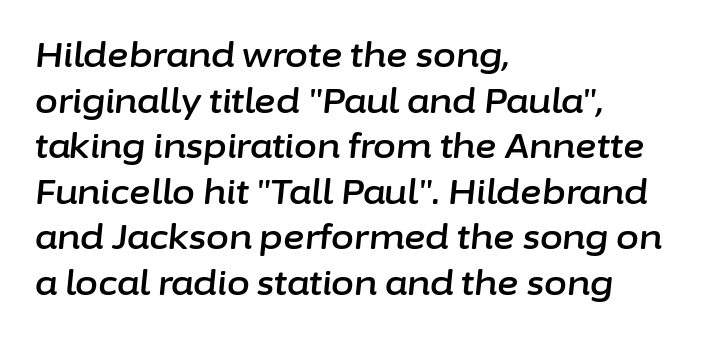
The image shows 33 px text type, italic (leaning right); set left-aligned, normal line spacing (1.38x), normal letter spacing, not underlined; low stroke contrast and a medium x-height.
